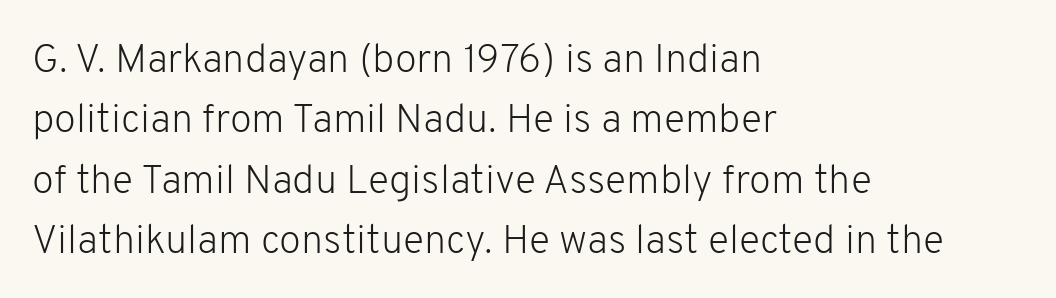
{"serif": "no", "italic": "no", "bold": "no", "weight": "light", "width": "normal", "stroke_contrast": "low", "x_height": "medium", "monospaced": "no", "underline": "no", "align": "left", "line_spacing": "normal", "line_spacing_ratio": 1.51, "letter_spacing": "normal", "letter_spacing_em": 0.0, "glyph_px": 40}
